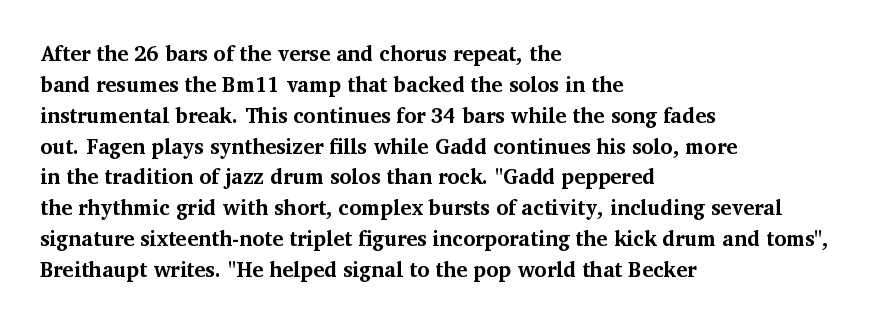
{"italic": "no", "bold": "yes", "underline": "no", "align": "left", "line_spacing": "normal", "line_spacing_ratio": 1.47, "letter_spacing": "normal", "letter_spacing_em": 0.0, "glyph_px": 21}
